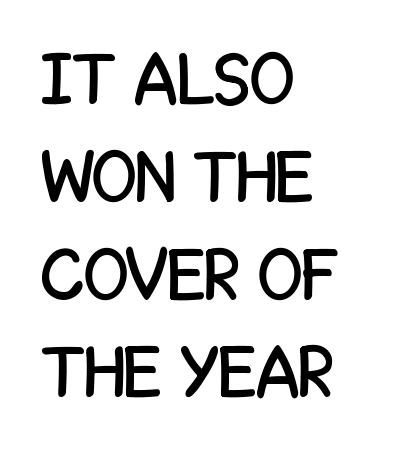
{"serif": "no", "italic": "no", "width": "condensed", "stroke_contrast": "low", "x_height": "large", "monospaced": "no", "underline": "no", "align": "left", "line_spacing": "normal", "line_spacing_ratio": 1.34, "letter_spacing": "normal", "letter_spacing_em": 0.0, "glyph_px": 73}
